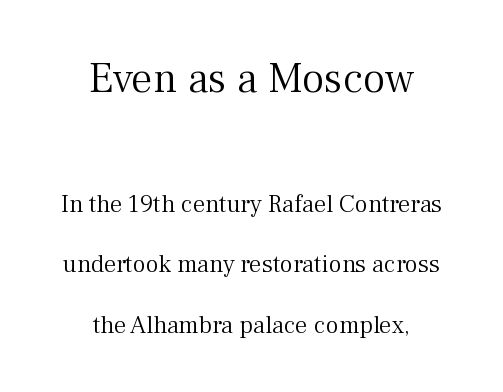
The image shows 43 px light serif type, upright; set centered, loose line spacing (2.41x), normal letter spacing, not underlined; the first (top) block is 1.72x larger; medium stroke contrast and a medium x-height.
